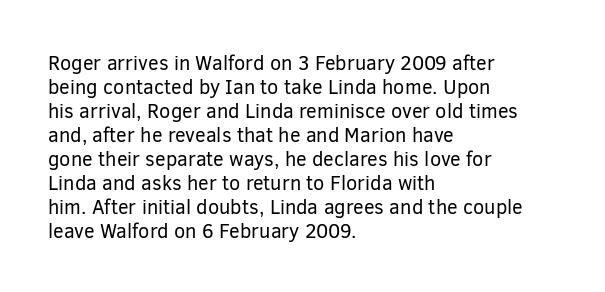
Descenders are the only things crossing below the line. Letters have the restrained weight of plain body copy at most. Where is the straight margin? On the left. Between one letter and the next there's only the usual sliver of space.
